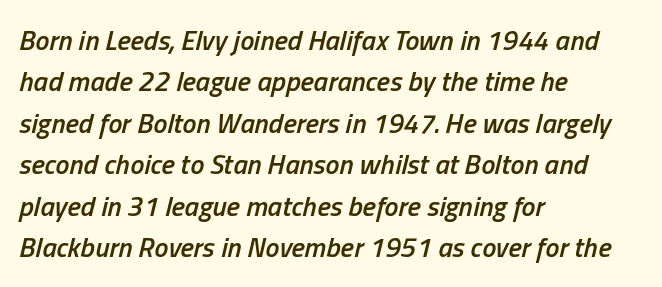
Each line starts at the same left margin while the right side varies. The typesetting leans somewhat heavy: a semibold. Unmarked baselines from the first word to the last. These lines are rendered in a variable-pitch font. Notice how the stems are inclined rather than vertical — that's the hallmark of italics. Inter-character spacing is left at the font's built-in metrics.
